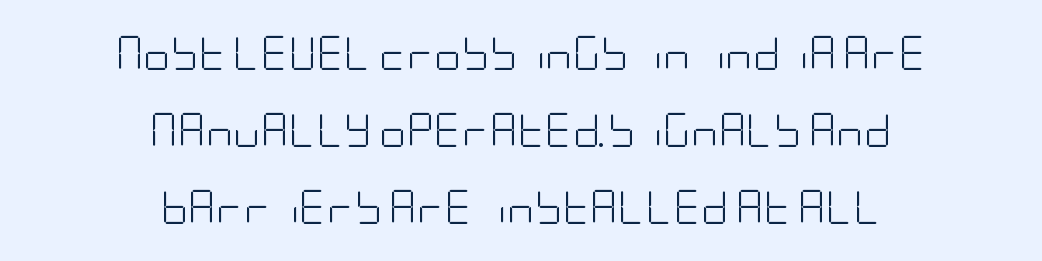
{"serif": "no", "italic": "no", "bold": "no", "weight": "light", "width": "condensed", "stroke_contrast": "low", "x_height": "large", "underline": "no", "align": "center", "line_spacing": "loose", "line_spacing_ratio": 2.27, "letter_spacing": "normal", "letter_spacing_em": 0.0, "glyph_px": 34}
